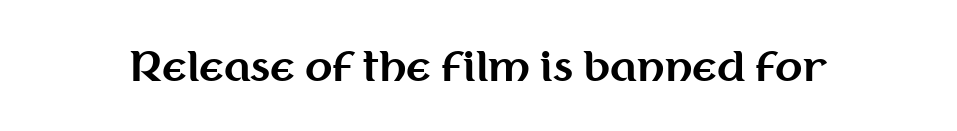
You can tell it's not italic because the verticals are truly vertical. Characters follow at the spacing the type designer built in. Regarding serifs, this sample does without them. Letters rest on an invisible, unmarked baseline.
